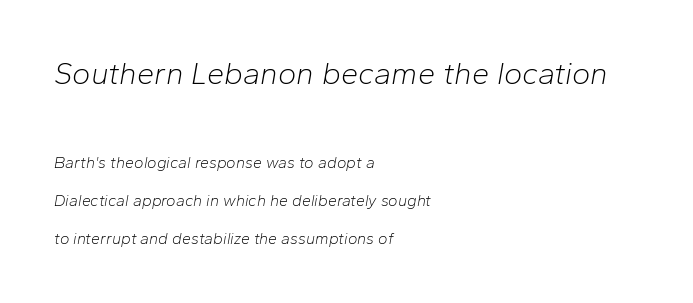
The image shows 31 px light type, italic (leaning right); set left-aligned, loose line spacing (2.37x), normal letter spacing, not underlined; the first (top) block is 1.94x larger; low stroke contrast and a medium x-height.
